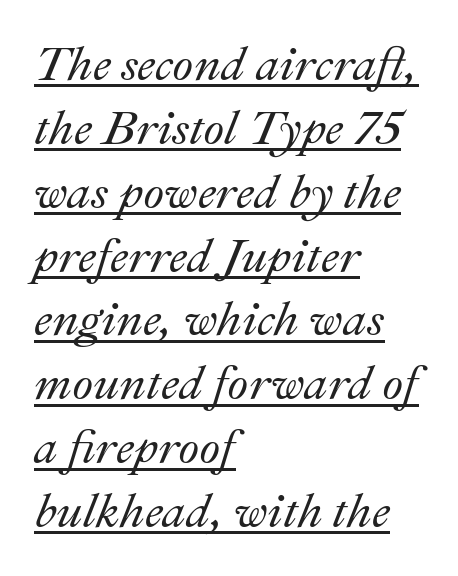
Q: Is the text italic (slanted)? A: Yes, it leans right by about 22 degrees.
Q: Is the text underlined? A: Yes.
Q: How is the paragraph aligned? A: Left-aligned.
Q: Is the spacing between letters normal or unusually wide? A: Normal.
Q: Is the spacing between lines tight, normal or loose? A: Normal.
Q: Width (condensed, normal, or wide)? A: Normal.
Q: Stroke contrast? A: Medium.
Q: x-height? A: Small.
Q: Monospaced? A: No.
